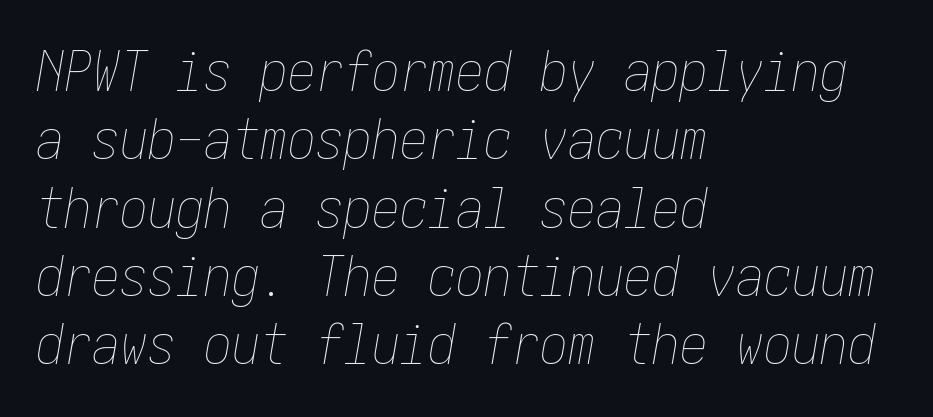
{"italic": "yes", "lean": "right", "slant_degrees": 10, "bold": "no", "weight": "thin", "width": "condensed", "stroke_contrast": "low", "x_height": "medium", "underline": "no", "align": "left", "line_spacing_ratio": 1.22, "letter_spacing": "normal", "letter_spacing_em": 0.0, "glyph_px": 56}
